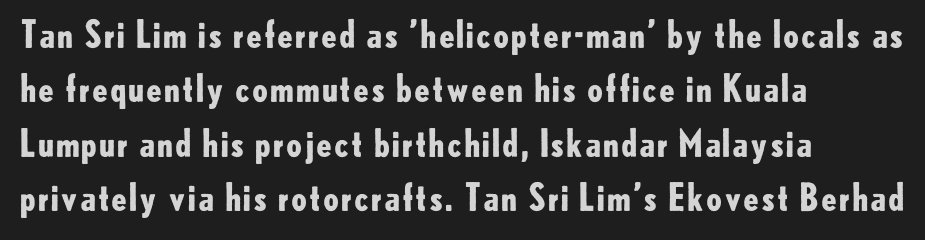
The image shows 37 px bold sans-serif type, upright; set left-aligned, normal line spacing (1.47x), normal letter spacing, not underlined; low stroke contrast and a small x-height.
